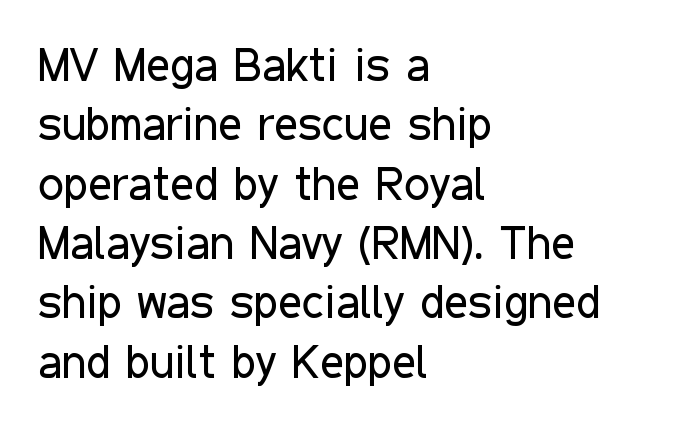
The image shows 46 px regular-weight, condensed sans-serif type, upright; set left-aligned, normal line spacing (1.29x), normal letter spacing, not underlined; low stroke contrast and a medium x-height.
